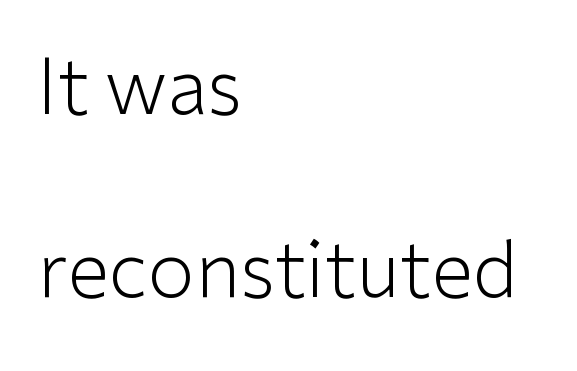
Q: Is the text bold? A: No.
Q: Is the text italic (slanted)? A: No, it is upright.
Q: Is the typeface a serif or a sans-serif typeface? A: Sans-serif.
Q: Is the text underlined? A: No.
Q: How is the paragraph aligned? A: Left-aligned.
Q: Is the spacing between letters normal or unusually wide? A: Normal.
Q: Is the spacing between lines tight, normal or loose? A: Loose.
Q: Width (condensed, normal, or wide)? A: Normal.
Q: Stroke contrast? A: Low.
Q: x-height? A: Medium.
Q: Monospaced? A: No.
